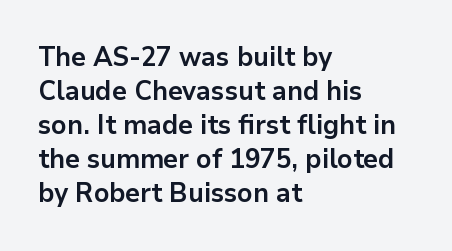
Does the weight exceed regular? Yes, all the way to bold. Short note: letters normally spaced. The space beneath each line is pristine and unruled. The typesetter chose a ragged-right arrangement here. Posture: vertical. The passage shown stacks its lines at a standard gap.
